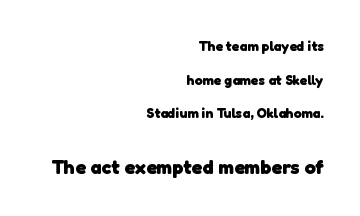
{"bold": "yes", "underline": "no", "align": "right", "line_spacing": "loose", "line_spacing_ratio": 2.4, "letter_spacing": "normal", "letter_spacing_em": 0.0, "larger_block": "second", "size_ratio": 1.43, "glyph_px": 20}
